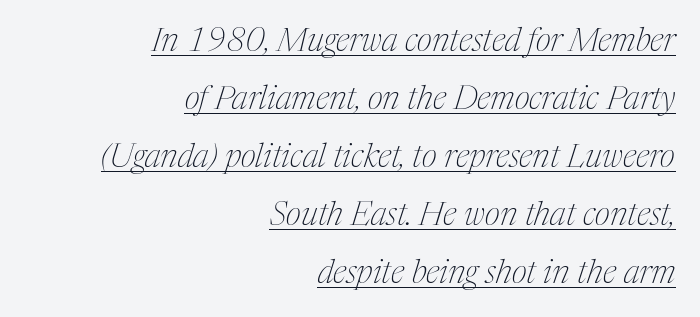
{"serif": "yes", "italic": "yes", "lean": "right", "slant_degrees": 17, "bold": "no", "weight": "thin", "width": "condensed", "stroke_contrast": "medium", "x_height": "medium", "monospaced": "no", "underline": "yes", "align": "right", "line_spacing_ratio": 1.76, "letter_spacing": "normal", "letter_spacing_em": 0.0, "glyph_px": 33}
